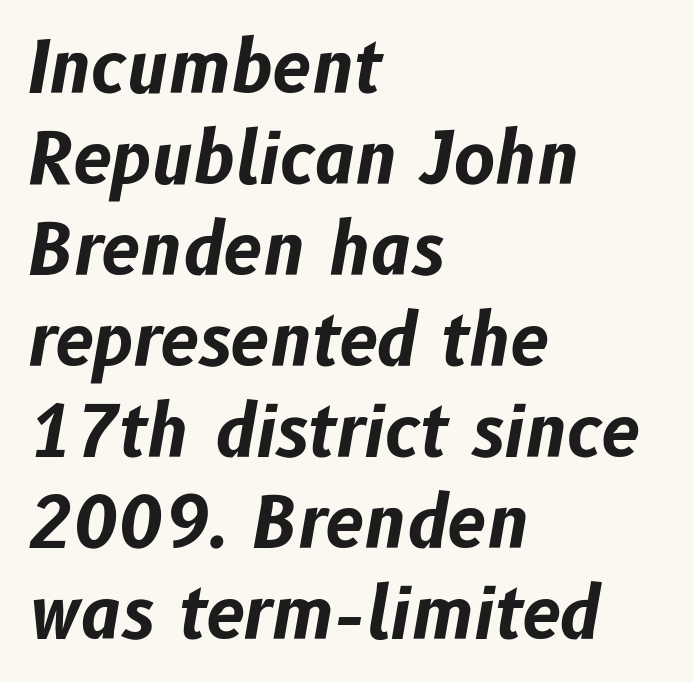
Q: Is the text bold? A: Yes.
Q: Is the text italic (slanted)? A: Yes, it leans right by about 10 degrees.
Q: Is the text underlined? A: No.
Q: How is the paragraph aligned? A: Left-aligned.
Q: Is the spacing between letters normal or unusually wide? A: Normal.
Q: Is the spacing between lines tight, normal or loose? A: Normal.
Q: Width (condensed, normal, or wide)? A: Normal.
Q: Stroke contrast? A: Low.
Q: x-height? A: Medium.
Q: Monospaced? A: No.
